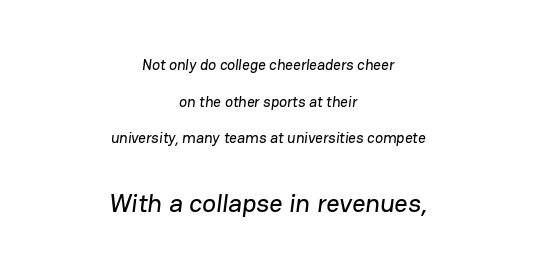
Q: Is the text underlined? A: No.
Q: How is the paragraph aligned? A: Centered.
Q: Is the spacing between letters normal or unusually wide? A: Normal.
Q: Is the spacing between lines tight, normal or loose? A: Loose.
Q: Which block of text is set in a larger size, the first (top) or the second (bottom)? A: The second (bottom) one.
